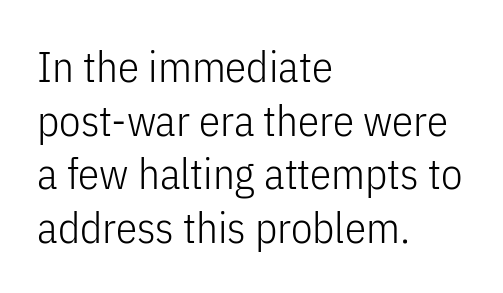
{"serif": "no", "italic": "no", "bold": "no", "weight": "light", "width": "condensed", "stroke_contrast": "low", "x_height": "medium", "monospaced": "no", "underline": "no", "align": "left", "line_spacing": "normal", "line_spacing_ratio": 1.25, "letter_spacing": "normal", "letter_spacing_em": 0.0, "glyph_px": 43}
